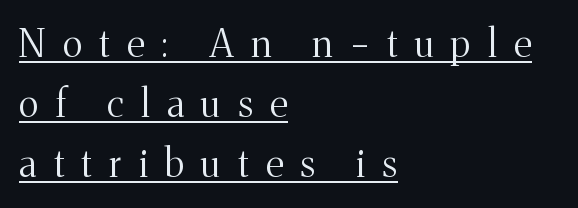
Q: Is the text bold? A: No.
Q: Is the text italic (slanted)? A: No, it is upright.
Q: Is the typeface a serif or a sans-serif typeface? A: Serif.
Q: Is the text underlined? A: Yes.
Q: How is the paragraph aligned? A: Left-aligned.
Q: Is the spacing between letters normal or unusually wide? A: Unusually wide.
Q: Is the spacing between lines tight, normal or loose? A: Normal.
Q: Width (condensed, normal, or wide)? A: Normal.
Q: Stroke contrast? A: Medium.
Q: x-height? A: Medium.
Q: Monospaced? A: No.
